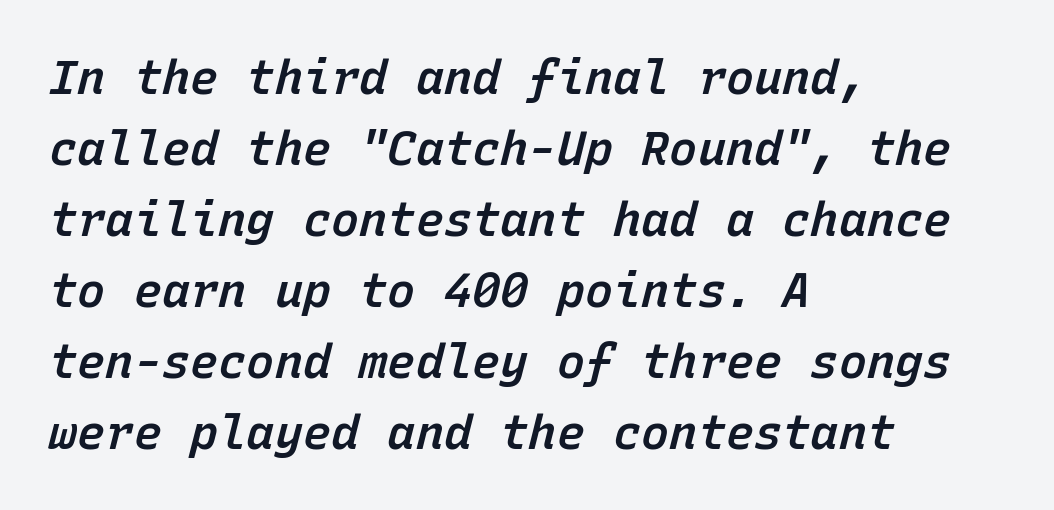
{"italic": "yes", "lean": "right", "slant_degrees": 15, "bold": "semi", "weight": "semibold", "width": "normal", "stroke_contrast": "low", "x_height": "medium", "monospaced": "yes", "underline": "no", "align": "left", "line_spacing": "normal", "line_spacing_ratio": 1.51, "letter_spacing": "normal", "letter_spacing_em": 0.0, "glyph_px": 47}
